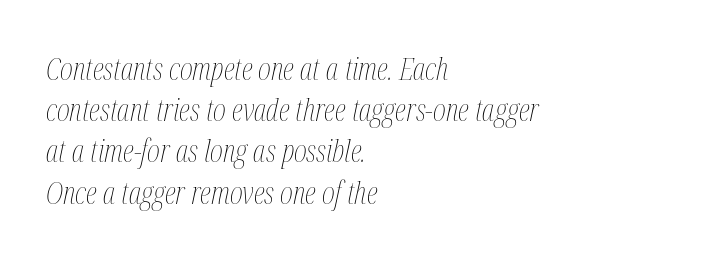
The image shows 31 px thin, condensed type, italic (leaning right); set left-aligned, normal line spacing (1.33x), normal letter spacing, not underlined; medium stroke contrast and a medium x-height.
